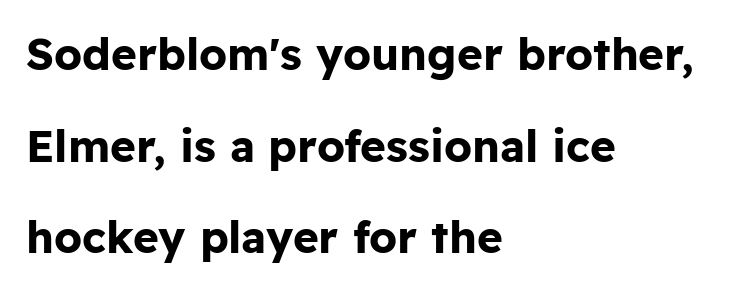
The image shows 44 px bold sans-serif type, upright; set left-aligned, loose line spacing (2.08x), normal letter spacing, not underlined; low stroke contrast and a medium x-height.
